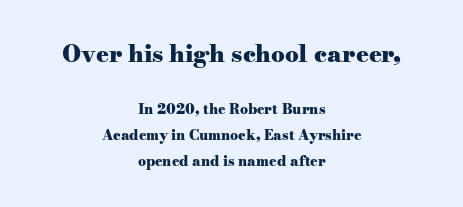
{"italic": "no", "bold": "yes", "underline": "no", "align": "center", "line_spacing_ratio": 1.84, "letter_spacing": "normal", "letter_spacing_em": 0.0, "larger_block": "first", "size_ratio": 1.71, "glyph_px": 24}
